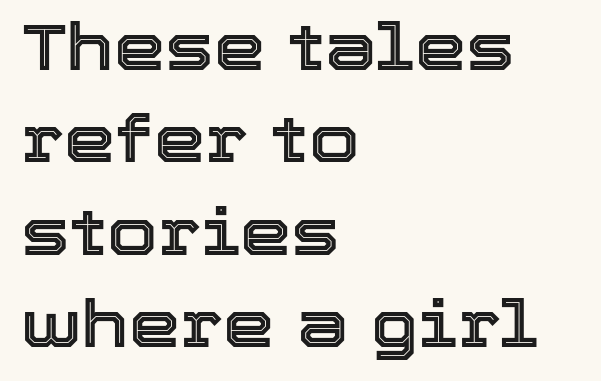
Q: Is the text italic (slanted)? A: No, it is upright.
Q: Is the text underlined? A: No.
Q: How is the paragraph aligned? A: Left-aligned.
Q: Is the spacing between letters normal or unusually wide? A: Normal.
Q: Is the spacing between lines tight, normal or loose? A: Normal.
Q: Width (condensed, normal, or wide)? A: Normal.
Q: x-height? A: Medium.
Q: Monospaced? A: No.
